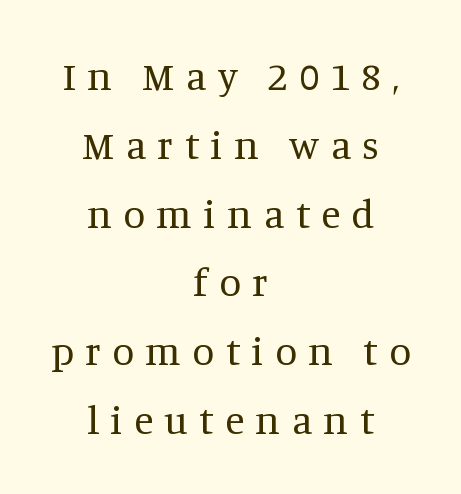
{"serif": "yes", "italic": "no", "bold": "no", "weight": "regular", "width": "normal", "stroke_contrast": "medium", "x_height": "large", "monospaced": "no", "underline": "no", "align": "center", "line_spacing_ratio": 1.72, "letter_spacing": "wide", "letter_spacing_em": 0.28, "glyph_px": 40}
